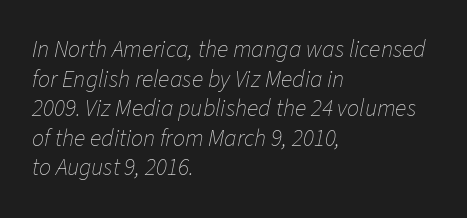
Weight: not bold — regular or lighter. The tracking reads as untouched default to a designer's eye. Words float on clear page, feet unadorned. The passage is arranged the way most books set body copy — flush left. Notice how the stems are inclined rather than vertical — that's the hallmark of italics.
